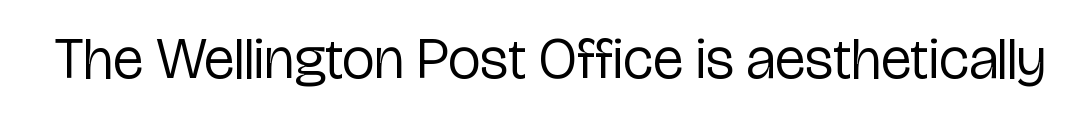
{"serif": "no", "italic": "no", "bold": "no", "weight": "regular", "width": "condensed", "stroke_contrast": "low", "x_height": "medium", "monospaced": "no", "underline": "no", "letter_spacing": "normal", "letter_spacing_em": 0.0, "glyph_px": 58}
